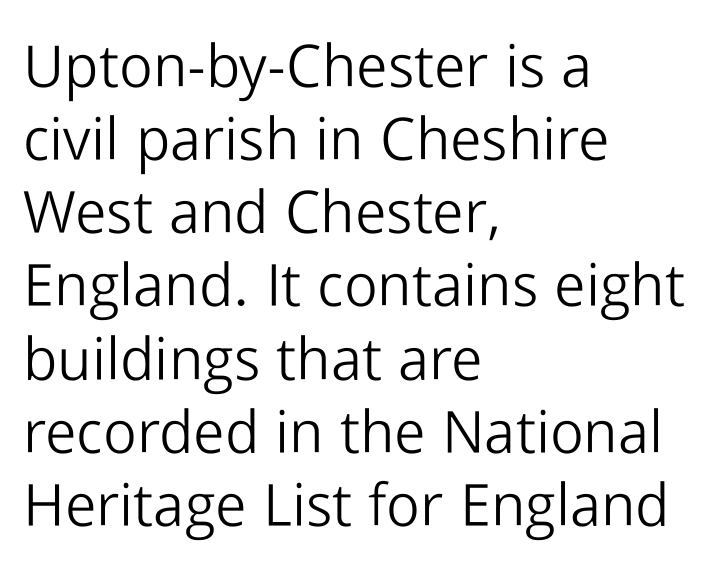
{"serif": "no", "italic": "no", "bold": "no", "weight": "light", "width": "normal", "stroke_contrast": "low", "x_height": "medium", "monospaced": "no", "underline": "no", "align": "left", "line_spacing_ratio": 1.24, "letter_spacing": "normal", "letter_spacing_em": 0.0, "glyph_px": 59}
